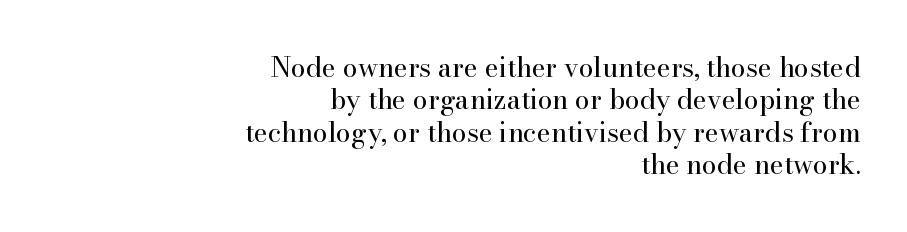
The image shows 27 px text type, upright; set right-aligned, line spacing 1.2x, normal letter spacing, not underlined.
